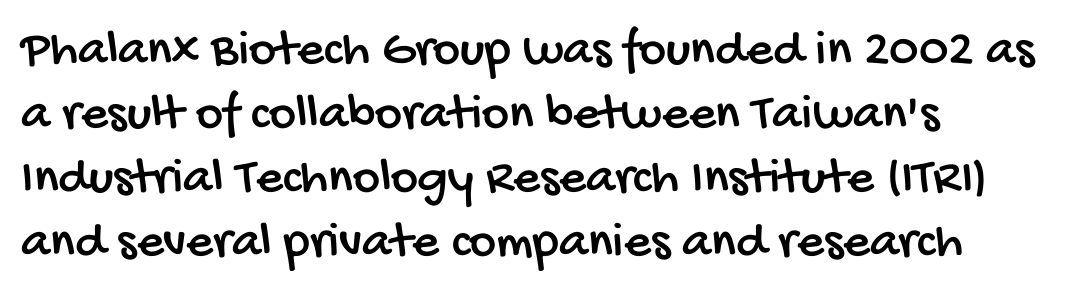
{"serif": "no", "width": "condensed", "stroke_contrast": "low", "x_height": "large", "monospaced": "no", "underline": "no", "align": "left", "line_spacing_ratio": 1.23, "letter_spacing": "normal", "letter_spacing_em": 0.0, "glyph_px": 52}
